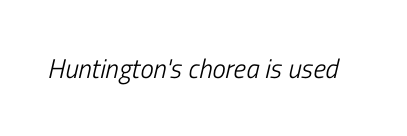
Q: Is the text bold? A: No.
Q: Is the text italic (slanted)? A: Yes, it leans right by about 13 degrees.
Q: Is the text underlined? A: No.
Q: Is the spacing between letters normal or unusually wide? A: Normal.
